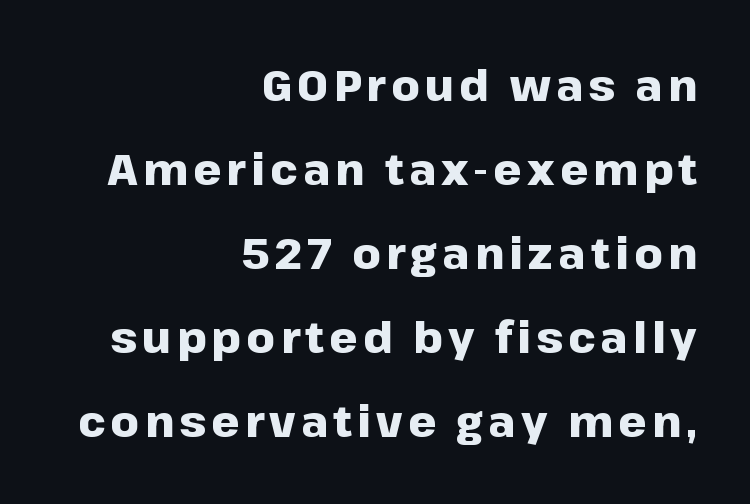
Q: Is the text bold? A: Yes.
Q: Is the text italic (slanted)? A: No, it is upright.
Q: Is the typeface a serif or a sans-serif typeface? A: Sans-serif.
Q: Is the text underlined? A: No.
Q: How is the paragraph aligned? A: Right-aligned.
Q: Is the spacing between lines tight, normal or loose? A: Loose.
Q: Width (condensed, normal, or wide)? A: Normal.
Q: Stroke contrast? A: Low.
Q: x-height? A: Medium.
Q: Monospaced? A: No.
